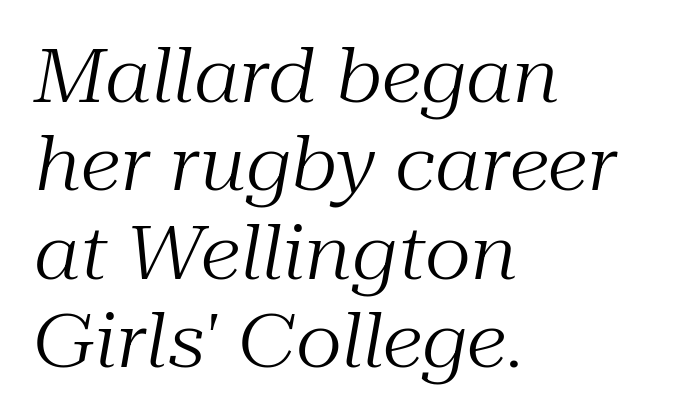
{"serif": "yes", "italic": "yes", "lean": "right", "slant_degrees": 10, "bold": "no", "weight": "regular", "width": "normal", "stroke_contrast": "medium", "x_height": "medium", "monospaced": "no", "underline": "no", "align": "left", "line_spacing_ratio": 1.21, "letter_spacing": "normal", "letter_spacing_em": 0.0, "glyph_px": 73}
